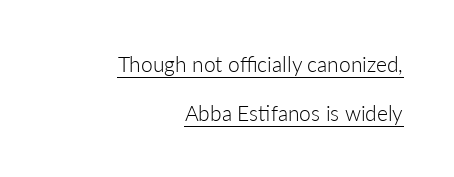
{"italic": "no", "bold": "no", "underline": "yes", "align": "right", "line_spacing": "loose", "line_spacing_ratio": 2.33, "letter_spacing": "normal", "letter_spacing_em": 0.0, "glyph_px": 21}
